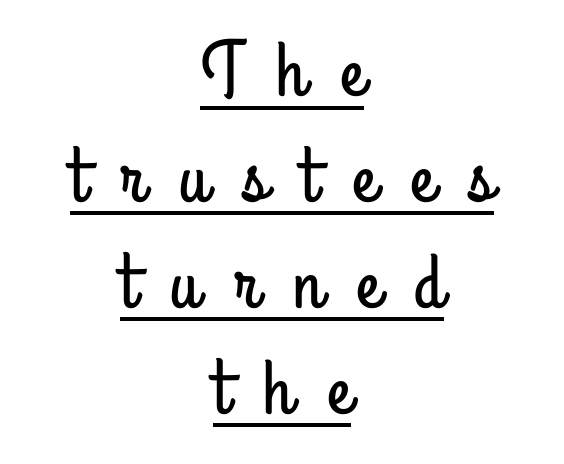
The tracking reads as deliberately expanded to a designer's eye. The lettering stays uniformly vertical, giving the passage a roman look. This is underlined copy, the kind a proofreader might mark for attention. In CSS terms this would be text-align: center. This rendering employs a face without finishing strokes, i.e., a sans-serif.
